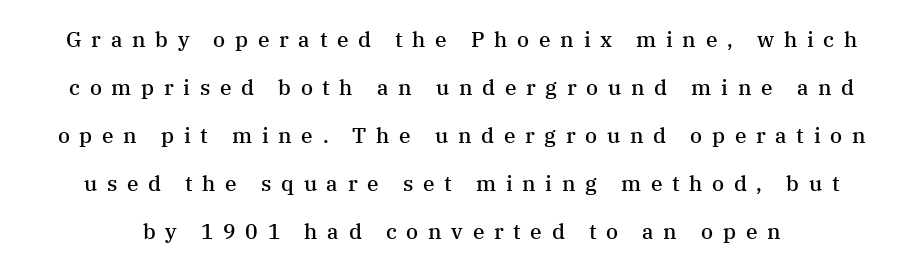
Q: Is the text bold? A: Semi-bold.
Q: Is the text italic (slanted)? A: No, it is upright.
Q: Is the text underlined? A: No.
Q: Is the spacing between letters normal or unusually wide? A: Unusually wide.
Q: Is the spacing between lines tight, normal or loose? A: Loose.
